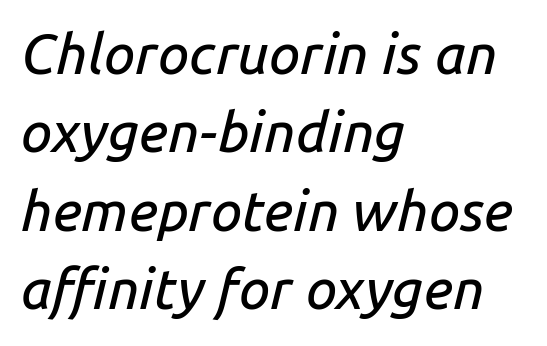
{"italic": "yes", "lean": "right", "slant_degrees": 14, "width": "normal", "stroke_contrast": "low", "x_height": "medium", "monospaced": "no", "underline": "no", "align": "left", "line_spacing": "normal", "line_spacing_ratio": 1.4, "letter_spacing": "normal", "letter_spacing_em": 0.0, "glyph_px": 56}
